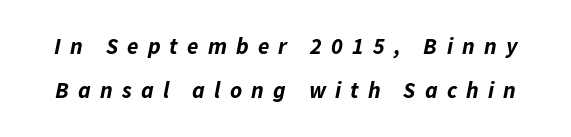
There is plenty of visible air inserted between adjacent glyphs. Descenders are the only things crossing below the line. The sample has been set heavy, in full bold. Vertically, the passage feels expansive, rows floating well apart.
